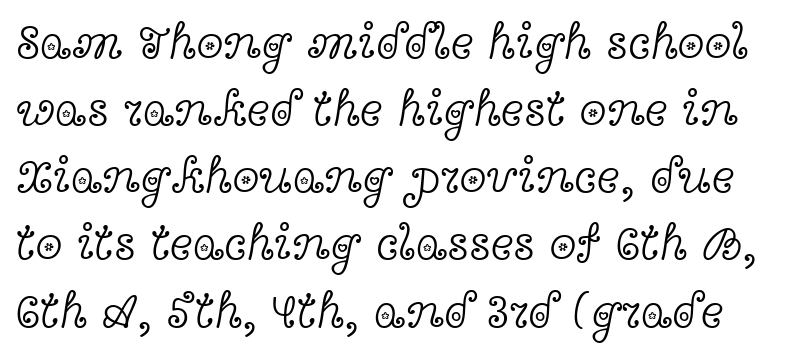
Lines of text with bare space underneath. Rows of type keep a routine distance in the vertical direction. The rendering shows small feet on the letterforms — a serif design. Looks like regular typesetting: each glyph gets only the width it needs.
